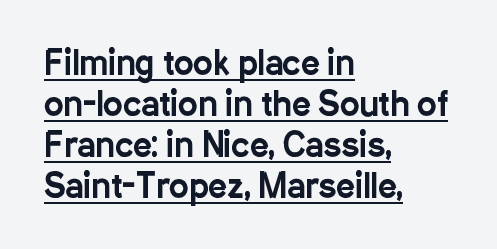
The image shows 33 px condensed sans-serif type, upright; set left-aligned, line spacing 1.24x, normal letter spacing, underlined; low stroke contrast and a medium x-height.
